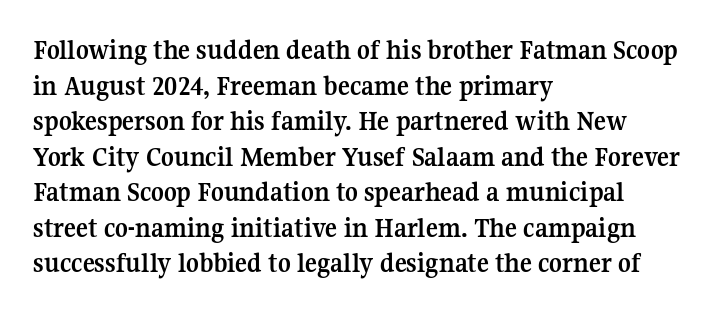
{"serif": "yes", "italic": "no", "bold": "yes", "weight": "semibold", "width": "normal", "stroke_contrast": "medium", "x_height": "medium", "monospaced": "no", "underline": "no", "align": "left", "line_spacing": "normal", "line_spacing_ratio": 1.27, "letter_spacing": "normal", "letter_spacing_em": 0.0, "glyph_px": 28}
